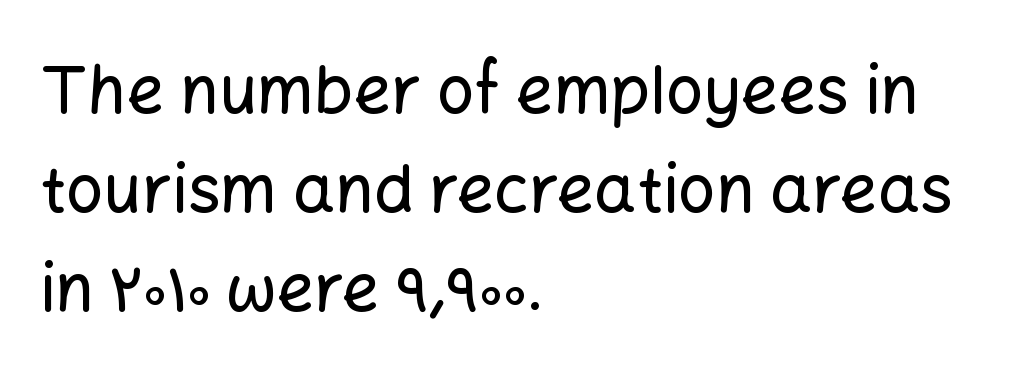
{"serif": "no", "italic": "no", "width": "normal", "stroke_contrast": "low", "x_height": "medium", "monospaced": "no", "underline": "no", "align": "left", "line_spacing": "normal", "line_spacing_ratio": 1.5, "letter_spacing": "normal", "letter_spacing_em": 0.0, "glyph_px": 66}
